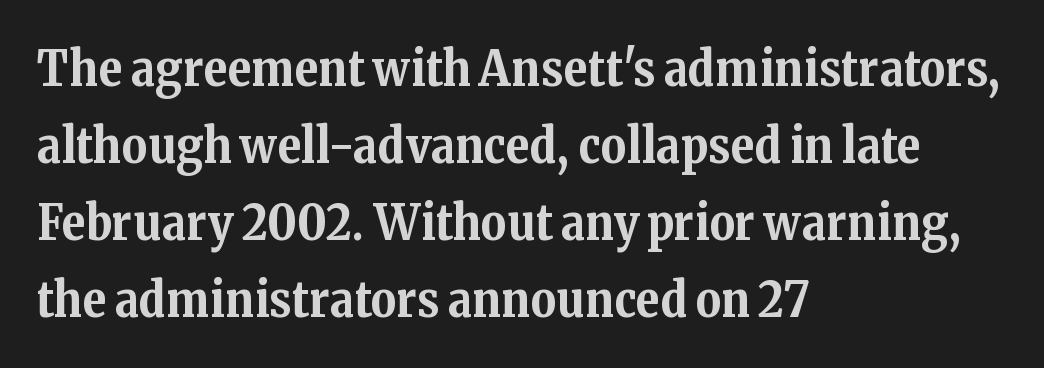
This rendering uses left alignment, leaving the right contour irregular. The face used here is proportionally spaced, like ordinary book or web type. Letters rest on an invisible, unmarked baseline. Font category for this specimen: serif.
